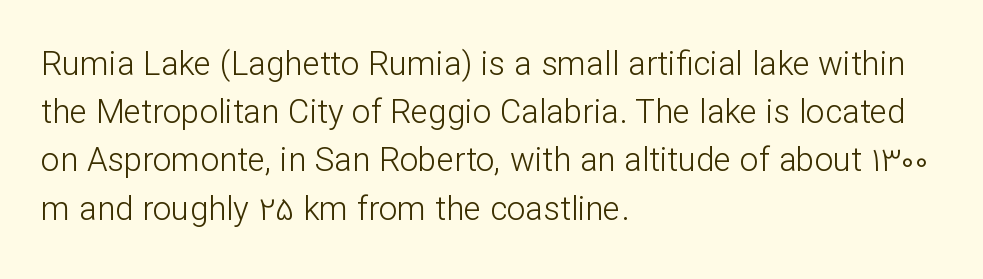
Q: Is the text bold? A: No.
Q: Is the text italic (slanted)? A: No, it is upright.
Q: Is the typeface a serif or a sans-serif typeface? A: Sans-serif.
Q: Is the text underlined? A: No.
Q: How is the paragraph aligned? A: Left-aligned.
Q: Is the spacing between letters normal or unusually wide? A: Normal.
Q: Is the spacing between lines tight, normal or loose? A: Normal.
Q: Width (condensed, normal, or wide)? A: Normal.
Q: Stroke contrast? A: Low.
Q: x-height? A: Medium.
Q: Monospaced? A: No.
